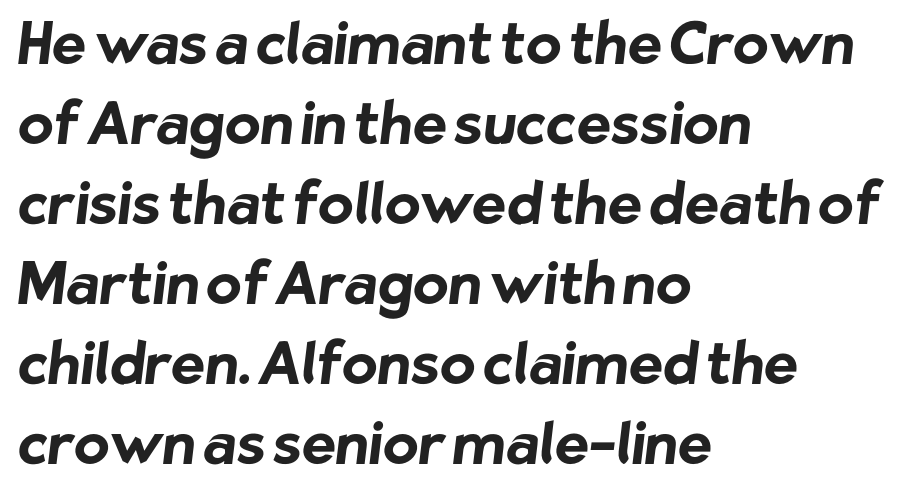
Short note: letters normally spaced. Does the type have serifs? No, each stem ends abruptly. Regular leading. The baseline area is clear. Strokes here are thick enough to call this a true bold.
